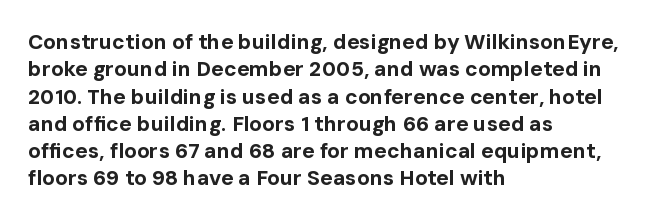
The image shows 21 px bold type, upright; set left-aligned, normal line spacing (1.3x), normal letter spacing, not underlined.
